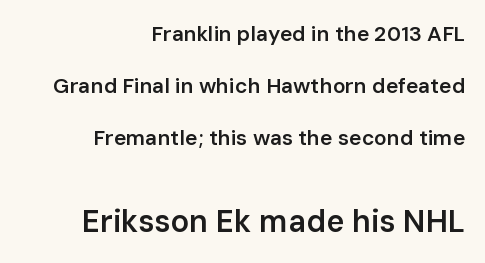
{"serif": "no", "italic": "no", "bold": "semi", "weight": "semibold", "width": "normal", "stroke_contrast": "low", "x_height": "medium", "monospaced": "no", "underline": "no", "align": "right", "line_spacing": "loose", "line_spacing_ratio": 2.48, "letter_spacing": "normal", "letter_spacing_em": 0.0, "larger_block": "second", "size_ratio": 1.48, "glyph_px": 31}
